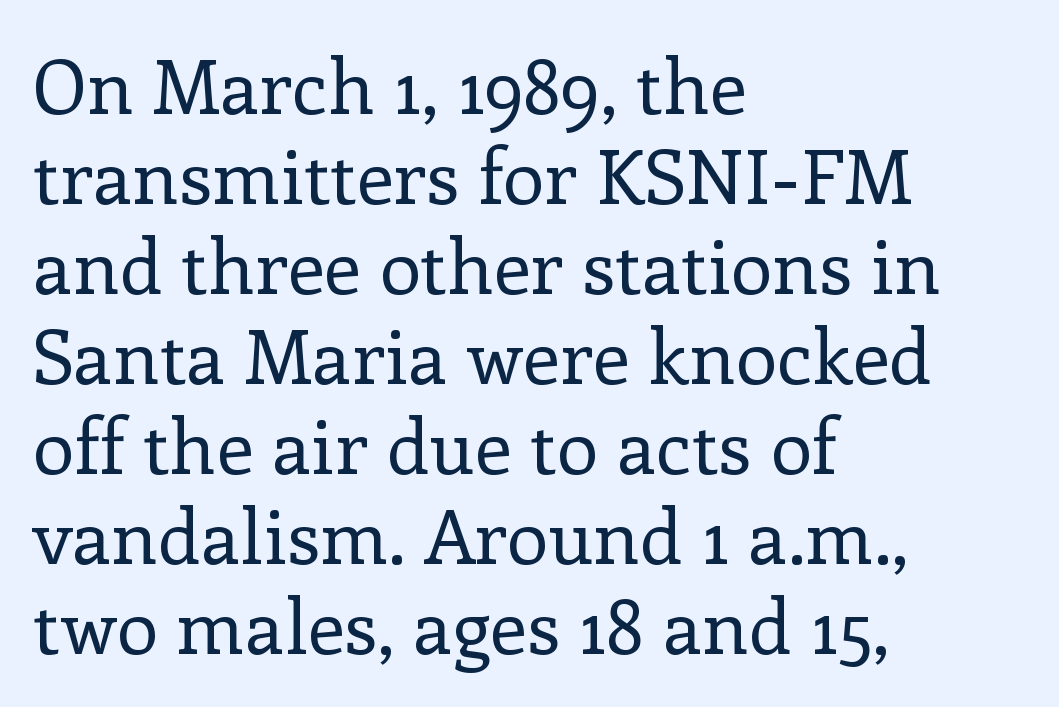
{"serif": "yes", "italic": "no", "bold": "no", "weight": "regular", "width": "normal", "stroke_contrast": "low", "x_height": "medium", "monospaced": "no", "underline": "no", "align": "left", "line_spacing_ratio": 1.2, "letter_spacing": "normal", "letter_spacing_em": 0.0, "glyph_px": 75}
